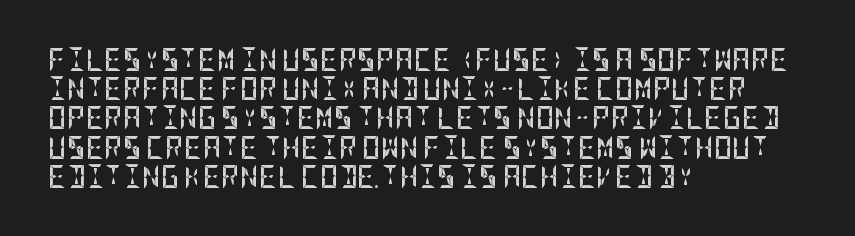
Q: Is the text bold? A: Yes.
Q: Is the text italic (slanted)? A: No, it is upright.
Q: Is the text underlined? A: No.
Q: How is the paragraph aligned? A: Left-aligned.
Q: Is the spacing between letters normal or unusually wide? A: Normal.
Q: Is the spacing between lines tight, normal or loose? A: Normal.
